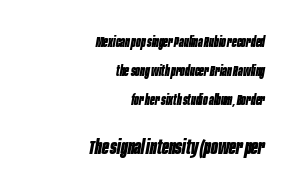
Character size in the trailing block exceeds that of the leading block. The passage shown leans; its letterforms are oblique. Caption: standard tracking, unaltered. Descenders hang freely into open space.
